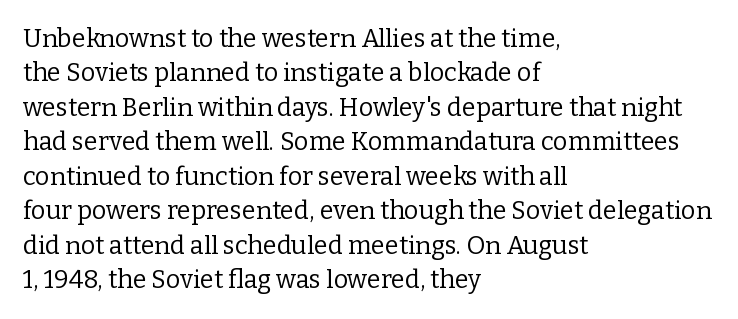
Q: Is the text bold? A: No.
Q: Is the text italic (slanted)? A: No, it is upright.
Q: Is the text underlined? A: No.
Q: How is the paragraph aligned? A: Left-aligned.
Q: Is the spacing between letters normal or unusually wide? A: Normal.
Q: Is the spacing between lines tight, normal or loose? A: Normal.
